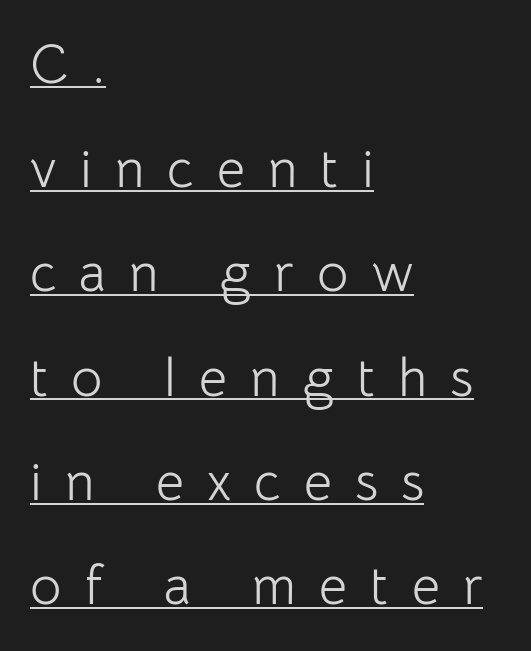
{"serif": "no", "italic": "no", "bold": "no", "weight": "light", "width": "normal", "stroke_contrast": "low", "x_height": "medium", "monospaced": "no", "underline": "yes", "align": "left", "line_spacing": "loose", "line_spacing_ratio": 1.93, "letter_spacing": "wide", "letter_spacing_em": 0.43, "glyph_px": 54}
